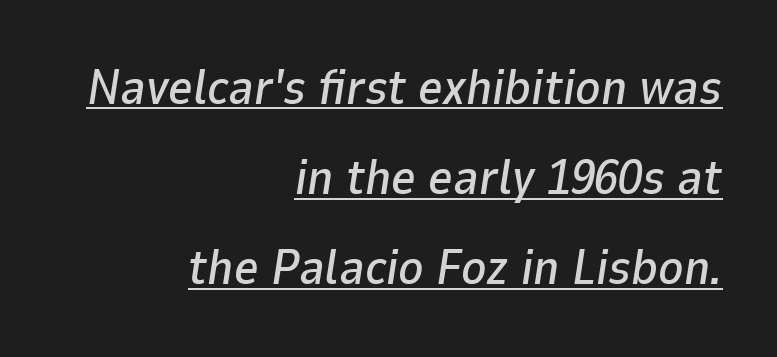
{"italic": "yes", "lean": "right", "slant_degrees": 9, "width": "normal", "stroke_contrast": "low", "x_height": "medium", "monospaced": "no", "underline": "yes", "align": "right", "line_spacing_ratio": 1.88, "letter_spacing": "normal", "letter_spacing_em": 0.0, "glyph_px": 48}
